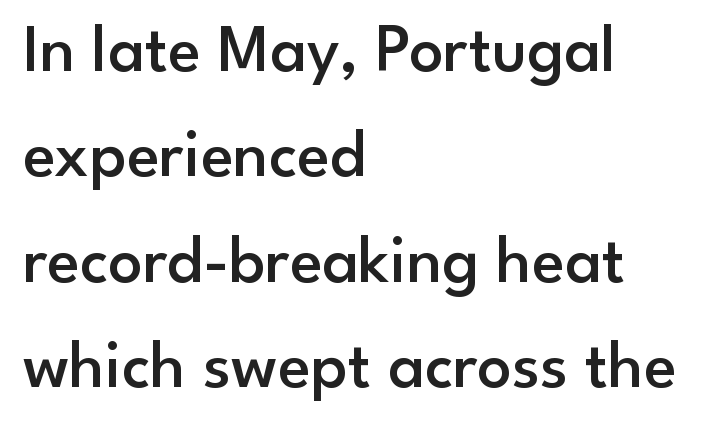
{"serif": "no", "italic": "no", "bold": "semi", "weight": "semibold", "width": "normal", "stroke_contrast": "low", "x_height": "small", "monospaced": "no", "underline": "no", "align": "left", "line_spacing": "normal", "line_spacing_ratio": 1.55, "letter_spacing": "normal", "letter_spacing_em": 0.0, "glyph_px": 68}
